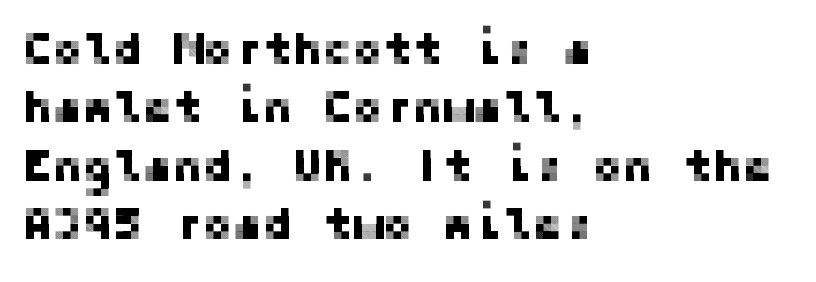
Q: Is the text italic (slanted)? A: No, it is upright.
Q: Is the typeface a serif or a sans-serif typeface? A: Sans-serif.
Q: Is the text underlined? A: No.
Q: How is the paragraph aligned? A: Left-aligned.
Q: Is the spacing between letters normal or unusually wide? A: Normal.
Q: Is the spacing between lines tight, normal or loose? A: Normal.
Q: Width (condensed, normal, or wide)? A: Normal.
Q: Stroke contrast? A: Low.
Q: x-height? A: Medium.
